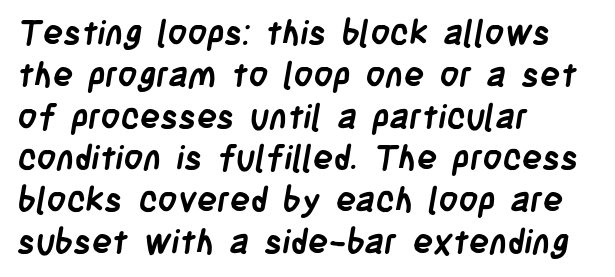
The image shows 34 px semibold, condensed sans-serif type; set left-aligned, line spacing 1.23x, normal letter spacing, not underlined; low stroke contrast and a large x-height.
